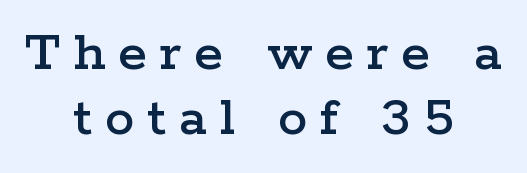
The image shows 59 px wide serif type, upright; set centered, tight line spacing (1.1x), unusually wide letter spacing (+0.22 em), not underlined; low stroke contrast and a medium x-height.
